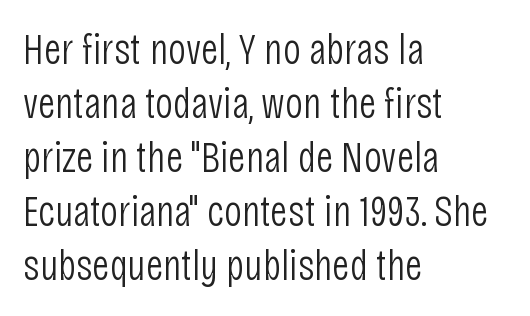
Q: Is the text bold? A: No.
Q: Is the text italic (slanted)? A: No, it is upright.
Q: Is the typeface a serif or a sans-serif typeface? A: Sans-serif.
Q: Is the text underlined? A: No.
Q: How is the paragraph aligned? A: Left-aligned.
Q: Is the spacing between letters normal or unusually wide? A: Normal.
Q: Width (condensed, normal, or wide)? A: Condensed.
Q: Stroke contrast? A: Low.
Q: x-height? A: Large.
Q: Monospaced? A: No.
